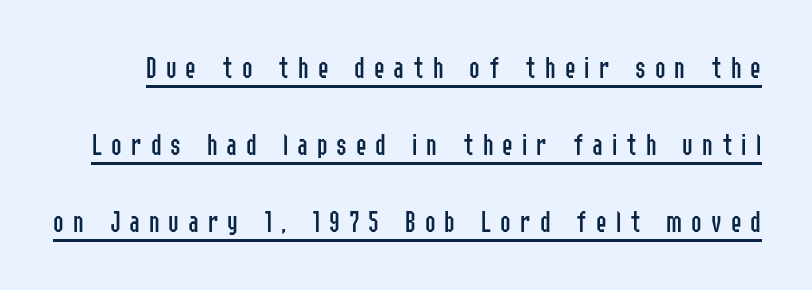
The image shows 32 px regular-weight, condensed sans-serif type, upright; set loose line spacing (2.41x), unusually wide letter spacing (+0.28 em), underlined; low stroke contrast and a medium x-height.
